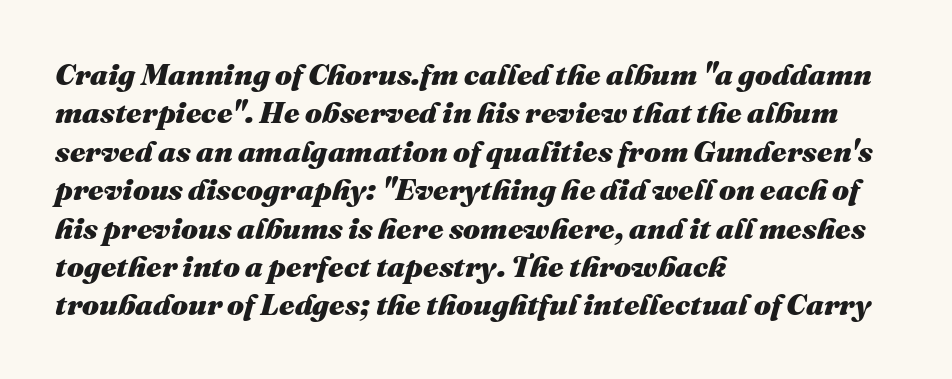
Italic? Definitely — the glyphs are oblique. Is the block centered? No — it sits flush against the left margin. The passage shown is typed in a proportional face where columns would drift. The lines sit at an ordinary, default distance from one another.
